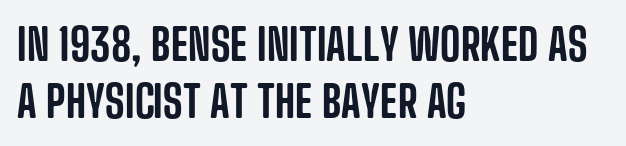
{"serif": "no", "italic": "no", "width": "condensed", "stroke_contrast": "low", "x_height": "large", "monospaced": "no", "underline": "no", "align": "left", "line_spacing": "normal", "line_spacing_ratio": 1.3, "letter_spacing": "normal", "letter_spacing_em": 0.0, "glyph_px": 44}
